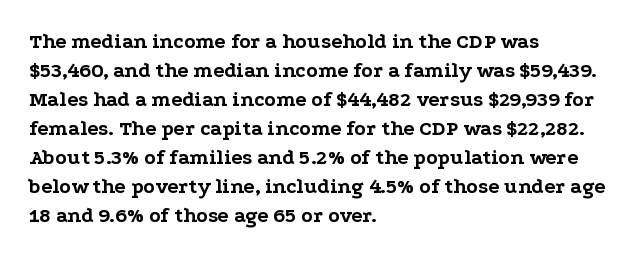
Q: Is the text bold? A: Yes.
Q: Is the text italic (slanted)? A: No, it is upright.
Q: Is the text underlined? A: No.
Q: How is the paragraph aligned? A: Left-aligned.
Q: Is the spacing between letters normal or unusually wide? A: Normal.
Q: Is the spacing between lines tight, normal or loose? A: Normal.
